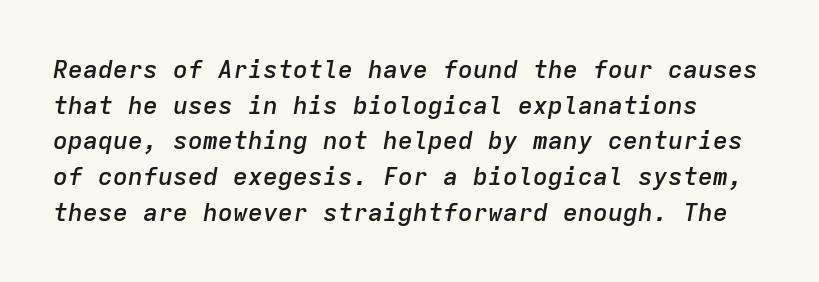
Q: Is the text bold? A: Semi-bold.
Q: Is the text italic (slanted)? A: Yes, it leans right by about 9 degrees.
Q: Is the text underlined? A: No.
Q: Is the spacing between letters normal or unusually wide? A: Normal.
Q: Is the spacing between lines tight, normal or loose? A: Normal.
